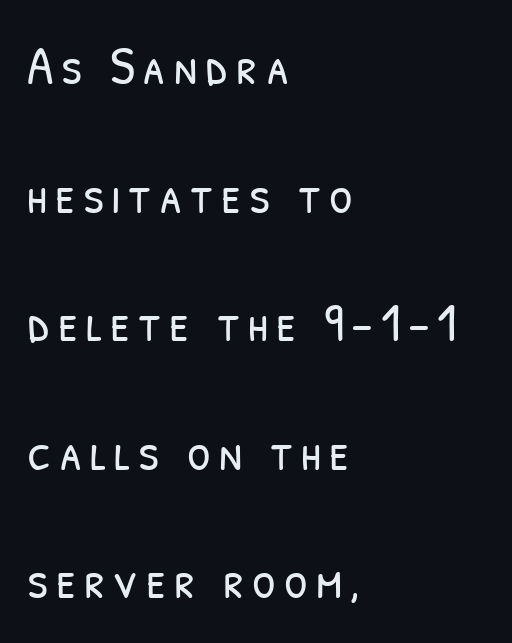
Q: Is the text bold? A: No.
Q: Is the typeface a serif or a sans-serif typeface? A: Sans-serif.
Q: Is the text underlined? A: No.
Q: How is the paragraph aligned? A: Left-aligned.
Q: Is the spacing between lines tight, normal or loose? A: Loose.
Q: Width (condensed, normal, or wide)? A: Condensed.
Q: Stroke contrast? A: Low.
Q: x-height? A: Medium.
Q: Monospaced? A: No.
